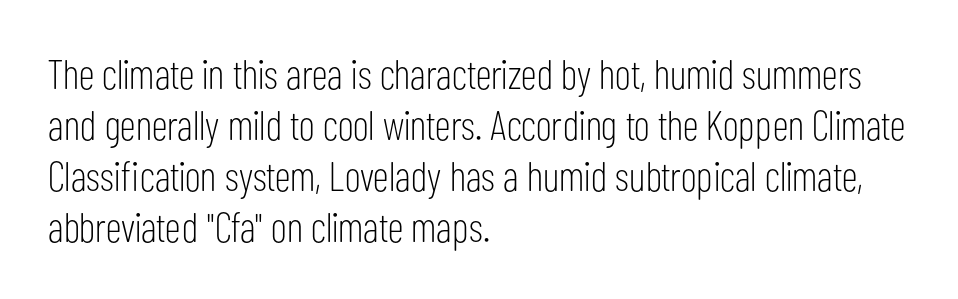
{"serif": "no", "italic": "no", "bold": "no", "weight": "light", "width": "condensed", "stroke_contrast": "low", "x_height": "medium", "monospaced": "no", "underline": "no", "align": "left", "line_spacing_ratio": 1.24, "letter_spacing": "normal", "letter_spacing_em": 0.0, "glyph_px": 41}
